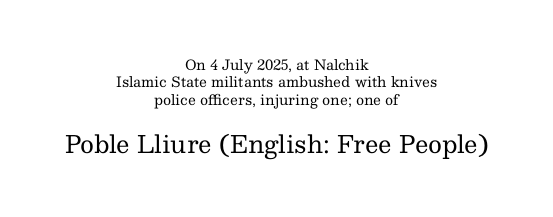
{"italic": "no", "bold": "no", "underline": "no", "align": "center", "line_spacing_ratio": 1.24, "letter_spacing": "normal", "letter_spacing_em": 0.0, "larger_block": "second", "size_ratio": 1.71, "glyph_px": 24}
